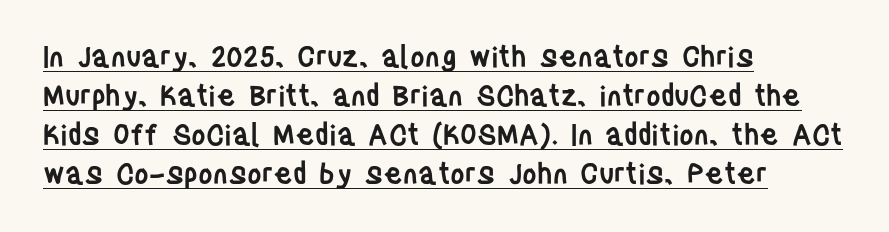
{"serif": "no", "italic": "no", "bold": "semi", "weight": "semibold", "width": "condensed", "stroke_contrast": "low", "x_height": "large", "monospaced": "no", "underline": "yes", "align": "left", "line_spacing": "normal", "line_spacing_ratio": 1.39, "letter_spacing": "normal", "letter_spacing_em": 0.0, "glyph_px": 28}
